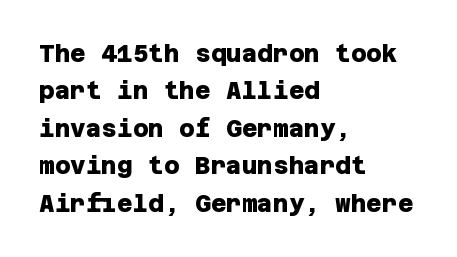
{"bold": "yes", "underline": "no", "align": "left", "line_spacing": "normal", "line_spacing_ratio": 1.56, "letter_spacing": "normal", "letter_spacing_em": 0.0, "glyph_px": 24}
